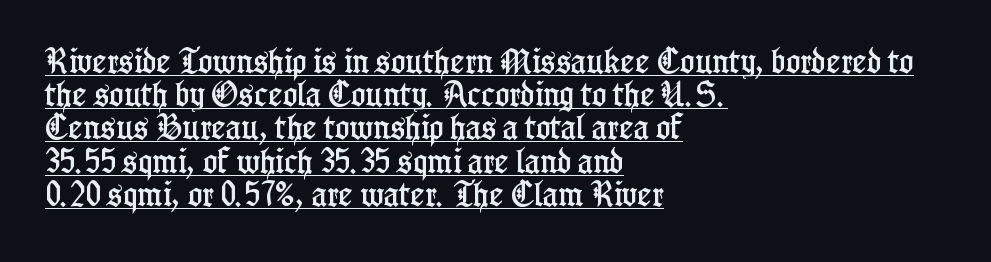
Glance below the letters and you will spot a drawn line. A roman cut, with each character standing at attention. These lines keep a tight, regular rhythm from letter to letter. Notice how the passage keeps a crisp vertical edge on the left only.
